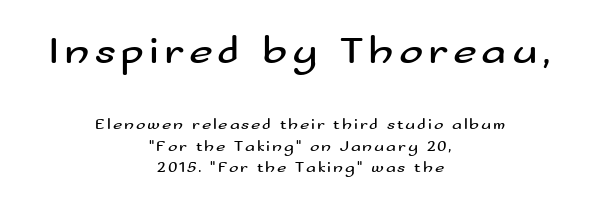
{"serif": "no", "italic": "no", "bold": "no", "weight": "regular", "width": "wide", "stroke_contrast": "medium", "x_height": "small", "monospaced": "no", "underline": "no", "align": "center", "line_spacing": "normal", "line_spacing_ratio": 1.35, "larger_block": "first", "size_ratio": 2.56, "glyph_px": 41}
